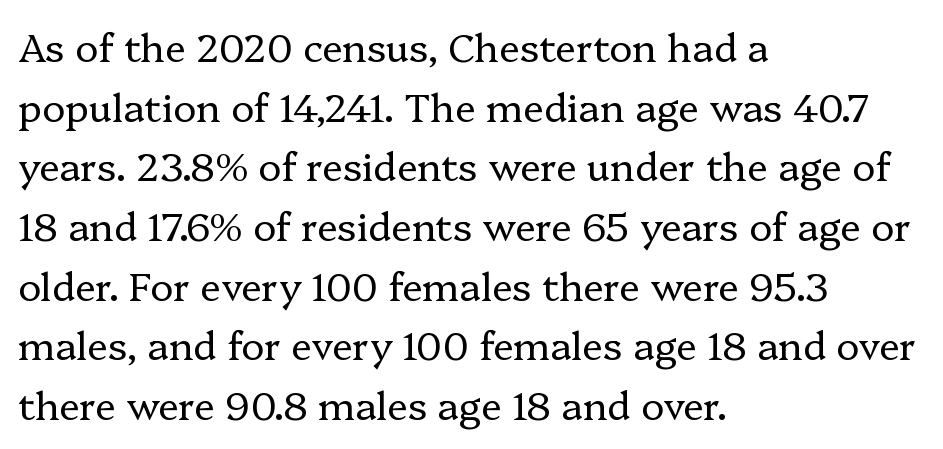
{"serif": "yes", "italic": "no", "bold": "no", "weight": "regular", "width": "normal", "stroke_contrast": "low", "x_height": "medium", "monospaced": "no", "underline": "no", "align": "left", "line_spacing": "normal", "line_spacing_ratio": 1.53, "letter_spacing": "normal", "letter_spacing_em": 0.0, "glyph_px": 39}
